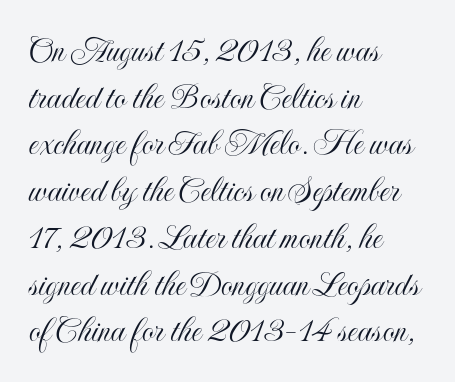
A student would call this left alignment; a typographer would say flush left, rag right. This sample has the flowing, uneven cadence of proportional lettering. Quick note: underline off. Honestly, the letter spacing is just normal — you wouldn't notice it.
